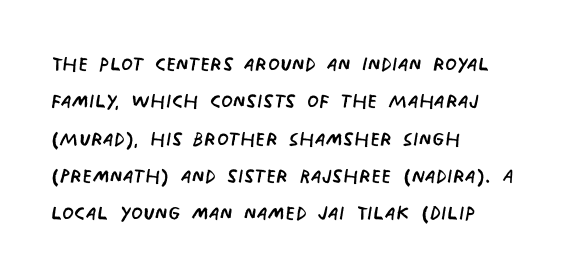
{"bold": "no", "underline": "no", "align": "left", "line_spacing": "normal", "line_spacing_ratio": 1.38, "letter_spacing": "normal", "letter_spacing_em": 0.0, "glyph_px": 27}
